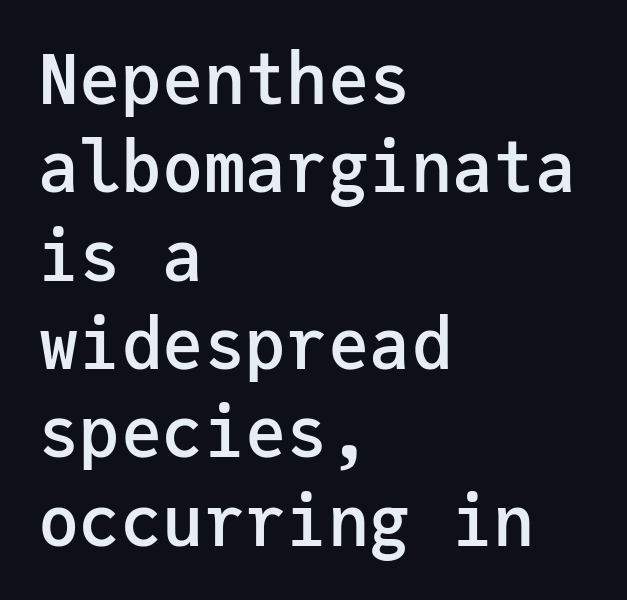
{"serif": "no", "italic": "no", "bold": "semi", "weight": "semibold", "width": "normal", "stroke_contrast": "low", "x_height": "medium", "monospaced": "yes", "underline": "no", "align": "left", "line_spacing": "normal", "line_spacing_ratio": 1.28, "letter_spacing": "normal", "letter_spacing_em": 0.0, "glyph_px": 69}
